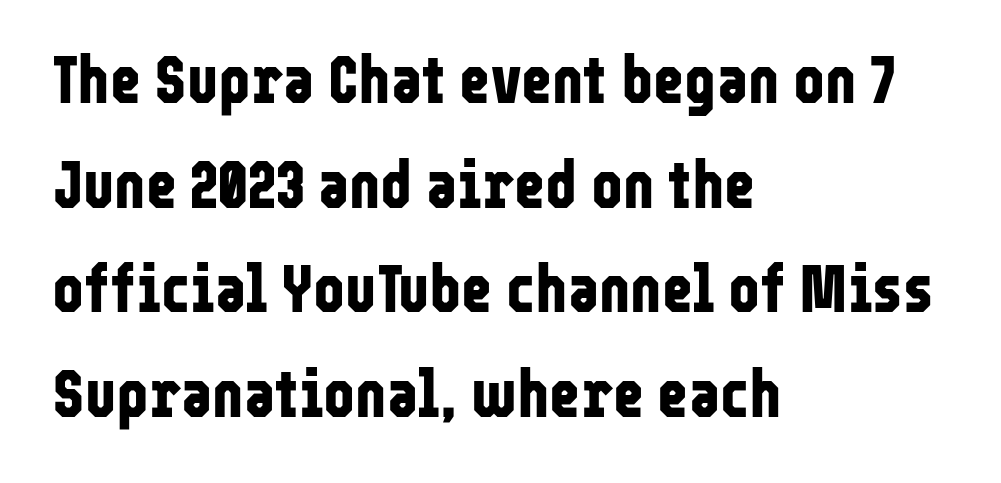
{"serif": "no", "italic": "no", "bold": "yes", "weight": "bold", "width": "condensed", "stroke_contrast": "low", "x_height": "medium", "monospaced": "no", "underline": "no", "align": "left", "line_spacing": "normal", "line_spacing_ratio": 1.56, "letter_spacing": "normal", "letter_spacing_em": 0.0, "glyph_px": 67}
